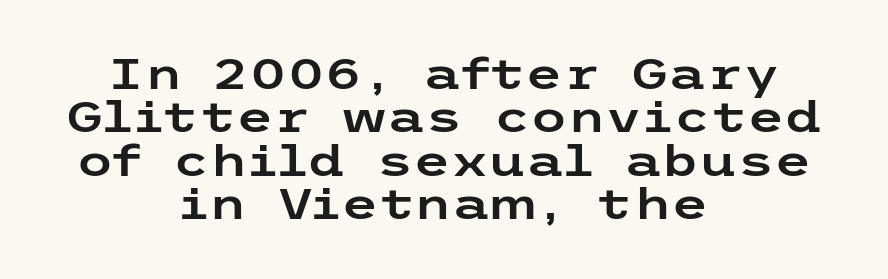
The font family rendered here belongs to the sans-serif group. Words appear dense and cohesive because spacing is normal. Leftover space on each line is divided equally before and after the words. Is there much room between lines? No — they nearly touch. The area under the type is left untouched. If you drew a line through each stem, it would be perfectly vertical.
